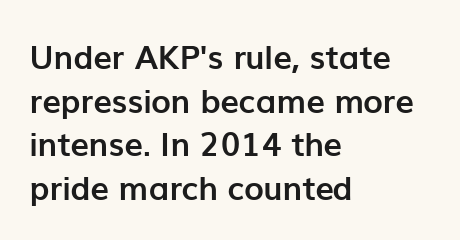
Q: Is the text bold? A: Yes.
Q: Is the text italic (slanted)? A: No, it is upright.
Q: Is the typeface a serif or a sans-serif typeface? A: Sans-serif.
Q: Is the text underlined? A: No.
Q: How is the paragraph aligned? A: Left-aligned.
Q: Is the spacing between letters normal or unusually wide? A: Normal.
Q: Is the spacing between lines tight, normal or loose? A: Normal.
Q: Width (condensed, normal, or wide)? A: Normal.
Q: Stroke contrast? A: Low.
Q: x-height? A: Medium.
Q: Monospaced? A: No.
